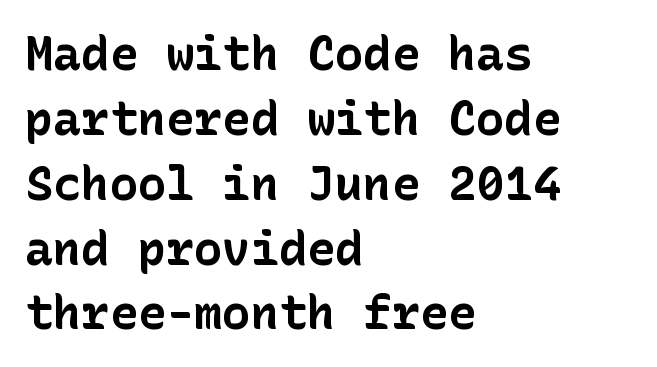
The passage shown is emphatically bold. The compositor pushed each line to the left boundary. Does the lettering tilt? It doesn't — this is upright. I'd call this a sans setting — the letters go barefoot. Horizontal bands of white between lines are of average thickness.
